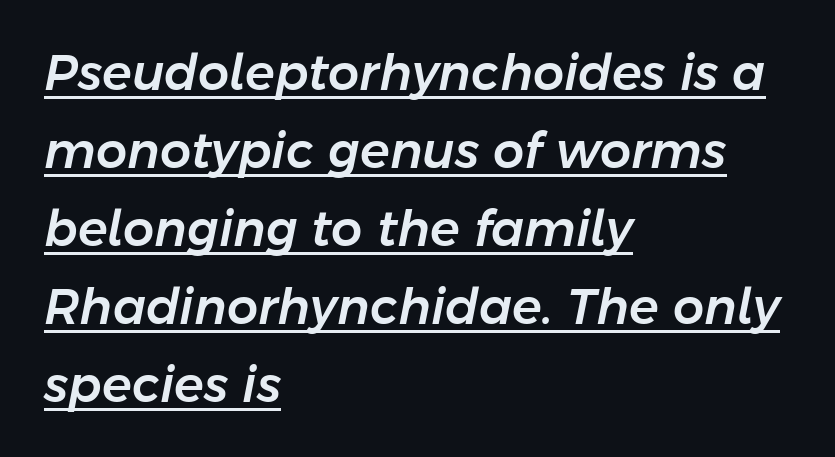
Q: Is the text italic (slanted)? A: Yes, it leans right by about 11 degrees.
Q: Is the text underlined? A: Yes.
Q: How is the paragraph aligned? A: Left-aligned.
Q: Is the spacing between letters normal or unusually wide? A: Normal.
Q: Is the spacing between lines tight, normal or loose? A: Normal.
Q: Width (condensed, normal, or wide)? A: Normal.
Q: Stroke contrast? A: Low.
Q: x-height? A: Medium.
Q: Monospaced? A: No.
